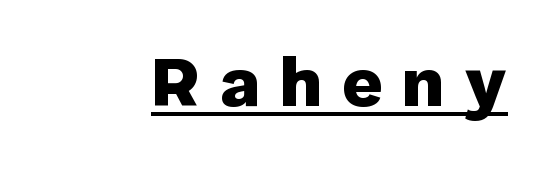
The image shows 70 px heavy sans-serif type, upright; set unusually wide letter spacing (+0.28 em), underlined; low stroke contrast and a medium x-height.
